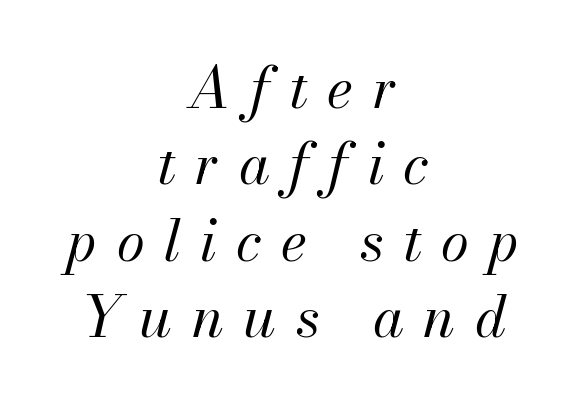
It's the slanting kind of type. This sample keeps an unexceptional amount of space between lines. A centered setting, common on invitations and titles, is used for this passage. Looks like regular typesetting: each glyph gets only the width it needs. No word sits above an underline.
